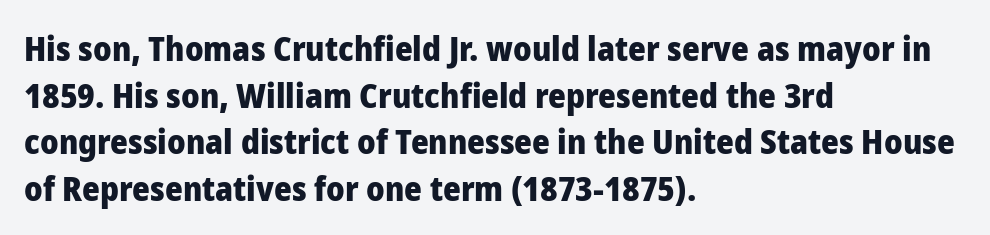
Q: Is the text bold? A: Yes.
Q: Is the text italic (slanted)? A: No, it is upright.
Q: Is the typeface a serif or a sans-serif typeface? A: Sans-serif.
Q: Is the text underlined? A: No.
Q: How is the paragraph aligned? A: Left-aligned.
Q: Is the spacing between letters normal or unusually wide? A: Normal.
Q: Is the spacing between lines tight, normal or loose? A: Normal.
Q: Width (condensed, normal, or wide)? A: Normal.
Q: Stroke contrast? A: Low.
Q: x-height? A: Medium.
Q: Monospaced? A: No.
